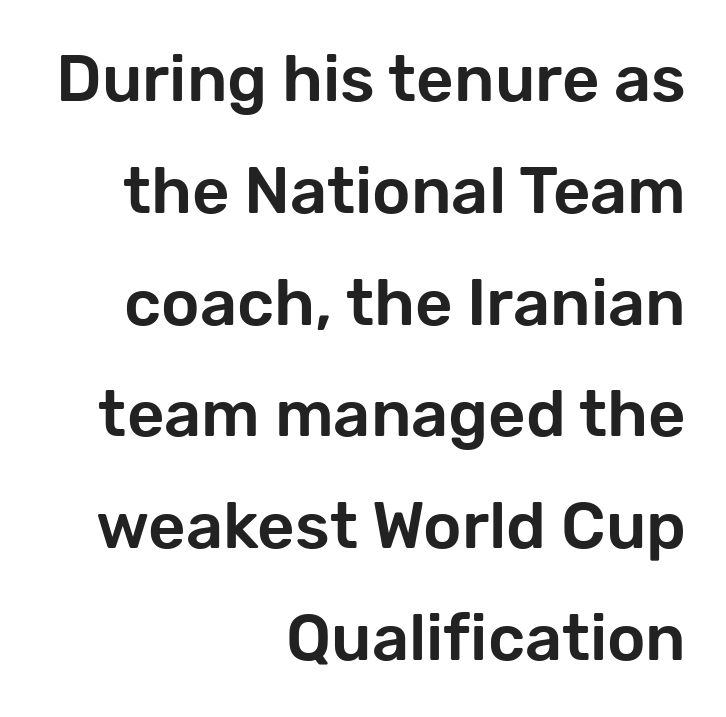
The image shows 65 px sans-serif type, upright; set right-aligned, line spacing 1.72x, normal letter spacing, not underlined; low stroke contrast and a medium x-height.
